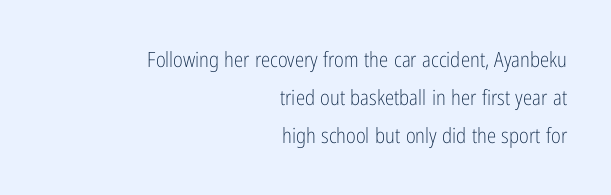
Q: Is the text bold? A: No.
Q: Is the text italic (slanted)? A: No, it is upright.
Q: Is the text underlined? A: No.
Q: How is the paragraph aligned? A: Right-aligned.
Q: Is the spacing between letters normal or unusually wide? A: Normal.
